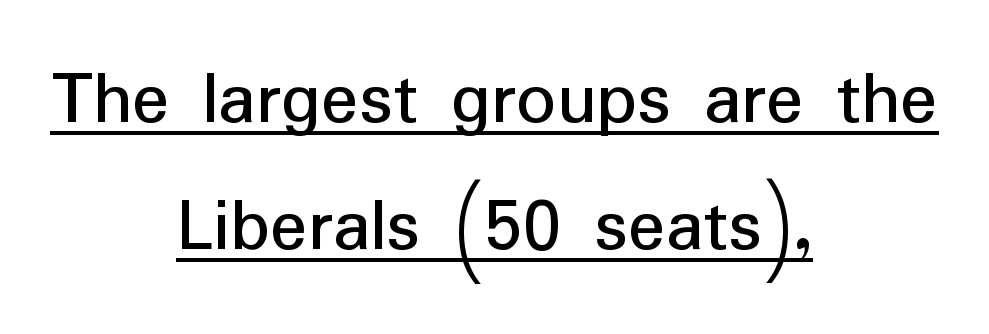
The image shows 78 px sans-serif type, upright; set centered, normal line spacing (1.63x), normal letter spacing, underlined; low stroke contrast and a medium x-height.
